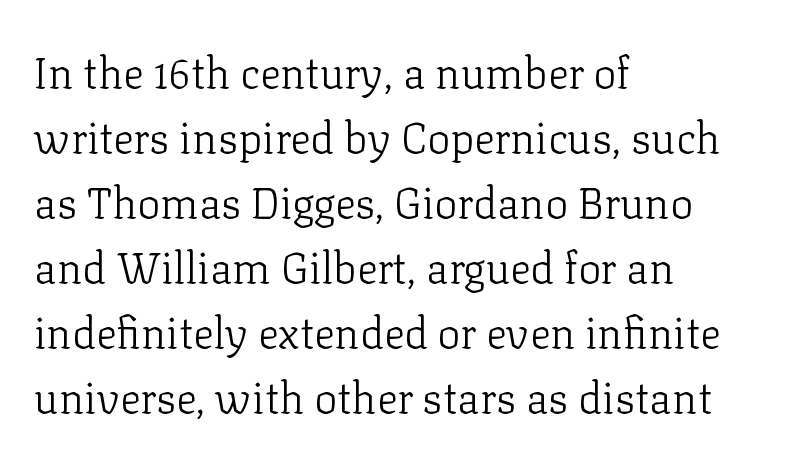
The image shows 43 px light serif type, upright; set left-aligned, normal line spacing (1.51x), normal letter spacing, not underlined; low stroke contrast and a medium x-height.
